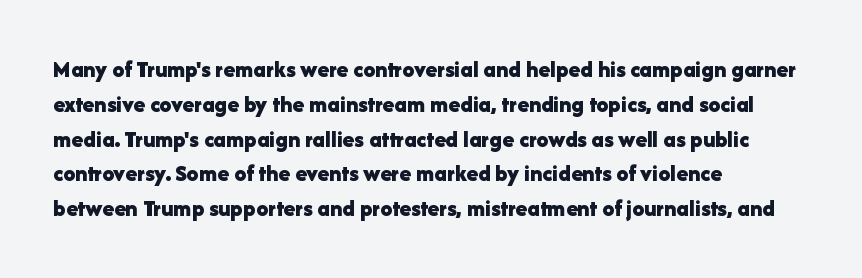
{"italic": "no", "bold": "yes", "underline": "no", "align": "left", "line_spacing": "normal", "line_spacing_ratio": 1.45, "letter_spacing": "normal", "letter_spacing_em": 0.0, "glyph_px": 24}
